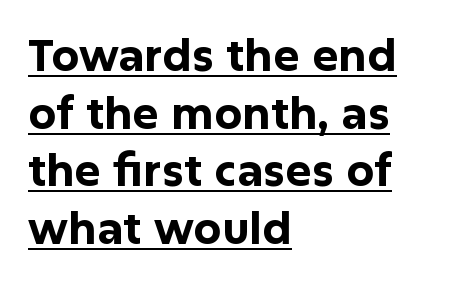
The image shows 44 px bold sans-serif type, upright; set left-aligned, normal line spacing (1.31x), normal letter spacing, underlined; low stroke contrast and a medium x-height.
